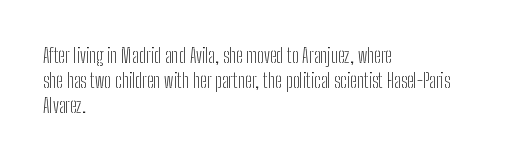
The image shows 20 px text type, upright; set left-aligned, normal line spacing (1.25x), normal letter spacing, not underlined.
